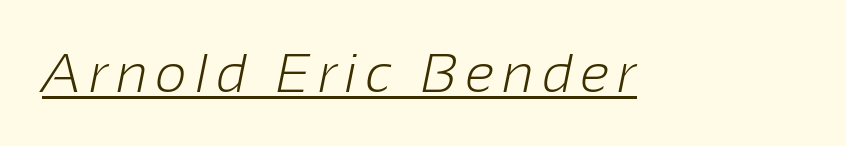
Q: Is the text bold? A: No.
Q: Is the typeface a serif or a sans-serif typeface? A: Sans-serif.
Q: Is the text underlined? A: Yes.
Q: Width (condensed, normal, or wide)? A: Normal.
Q: Stroke contrast? A: Low.
Q: x-height? A: Medium.
Q: Monospaced? A: No.
